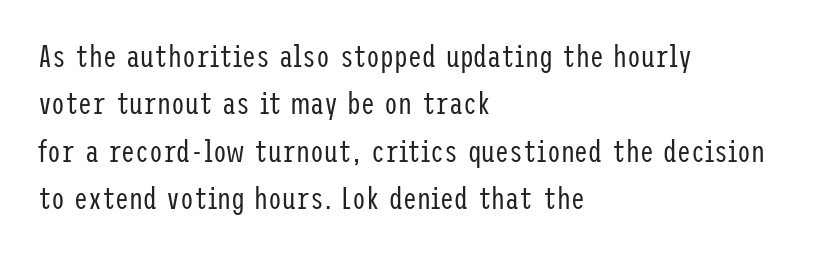
Plain, unruled lines of type. The letters sit at their default tracking, neither squeezed nor spread. The lines are quadded left. Unbolded letterforms with no extra heft. Students, observe: this is what conventionally led text looks like.
